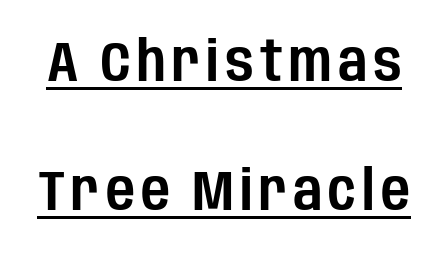
{"serif": "no", "italic": "no", "width": "condensed", "stroke_contrast": "low", "x_height": "large", "monospaced": "no", "underline": "yes", "line_spacing": "loose", "line_spacing_ratio": 2.3, "glyph_px": 56}
